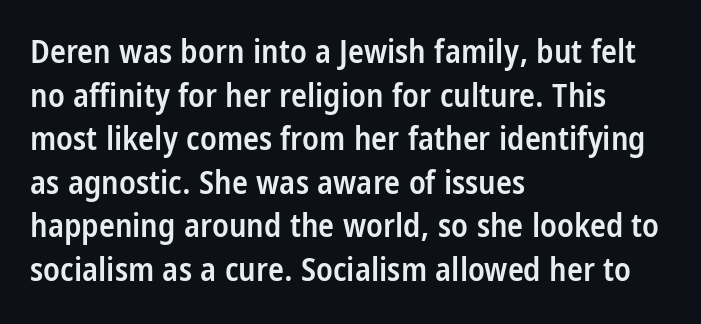
{"serif": "no", "italic": "no", "bold": "semi", "weight": "semibold", "width": "condensed", "stroke_contrast": "low", "x_height": "large", "monospaced": "no", "underline": "no", "align": "left", "line_spacing": "normal", "line_spacing_ratio": 1.32, "letter_spacing": "normal", "letter_spacing_em": 0.0, "glyph_px": 33}
